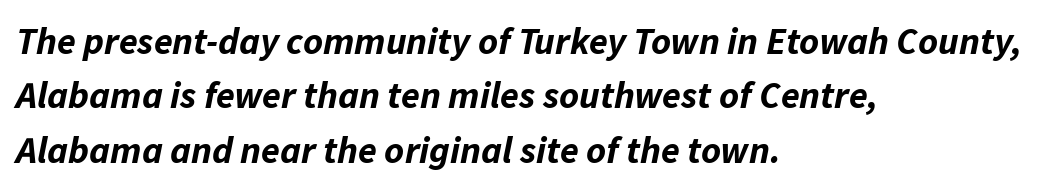
{"italic": "yes", "lean": "right", "slant_degrees": 11, "bold": "yes", "weight": "bold", "width": "normal", "stroke_contrast": "low", "x_height": "medium", "monospaced": "no", "underline": "no", "align": "left", "line_spacing": "normal", "line_spacing_ratio": 1.43, "letter_spacing": "normal", "letter_spacing_em": 0.0, "glyph_px": 38}
